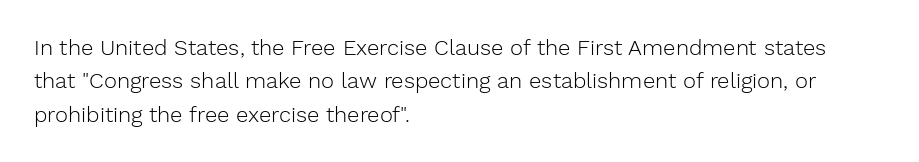
The image shows 22 px text type, upright; set left-aligned, normal line spacing (1.52x), normal letter spacing, not underlined.
